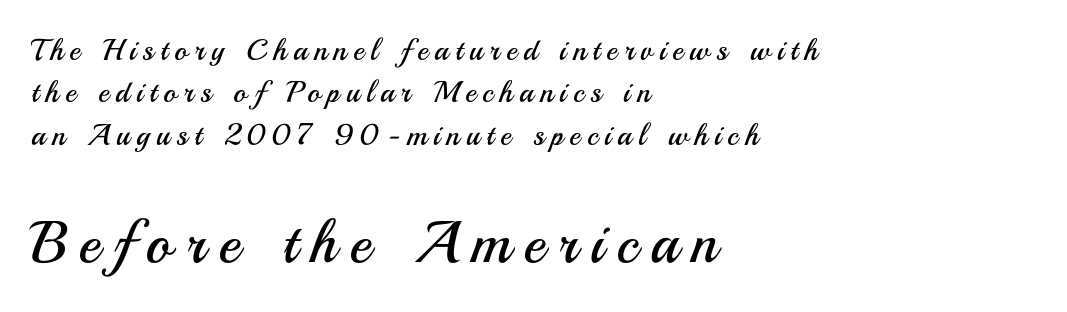
{"serif": "no", "bold": "no", "weight": "regular", "width": "normal", "stroke_contrast": "medium", "x_height": "small", "monospaced": "no", "underline": "no", "align": "left", "line_spacing": "normal", "line_spacing_ratio": 1.41, "letter_spacing": "wide", "letter_spacing_em": 0.22, "larger_block": "second", "size_ratio": 1.97, "glyph_px": 59}
